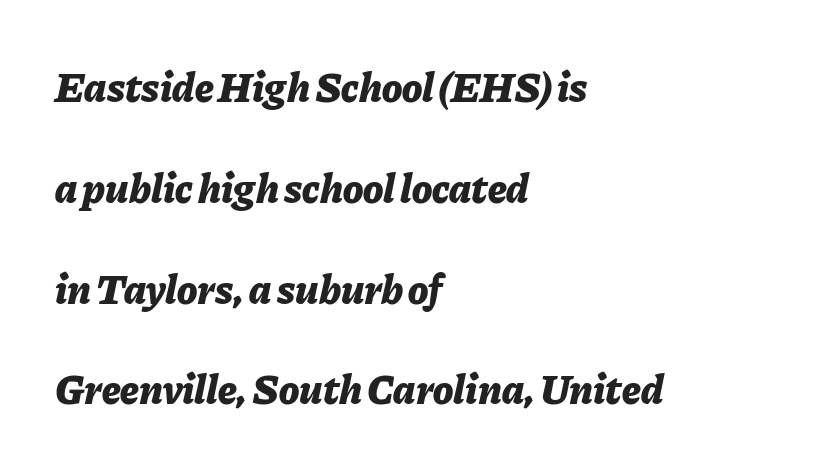
Q: Is the text bold? A: Yes.
Q: Is the text italic (slanted)? A: Yes, it leans right by about 11 degrees.
Q: Is the text underlined? A: No.
Q: How is the paragraph aligned? A: Left-aligned.
Q: Is the spacing between letters normal or unusually wide? A: Normal.
Q: Is the spacing between lines tight, normal or loose? A: Loose.
Q: Width (condensed, normal, or wide)? A: Normal.
Q: Stroke contrast? A: Low.
Q: x-height? A: Medium.
Q: Monospaced? A: No.
